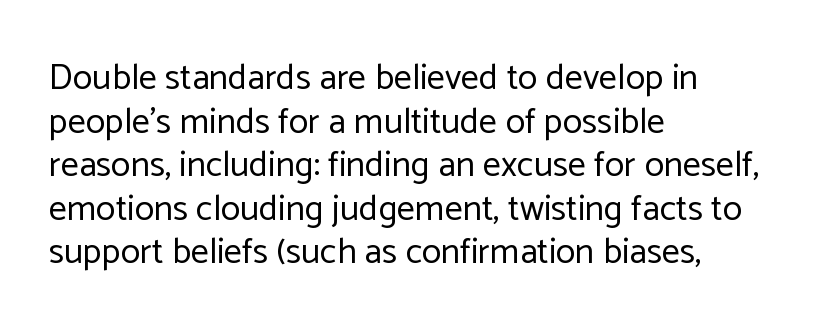
If you drew a line through each stem, it would be perfectly vertical. Regarding serifs, this sample does without them. Is this a heavy cut? Hardly; it is regular or lighter. No word sits above an underline.
